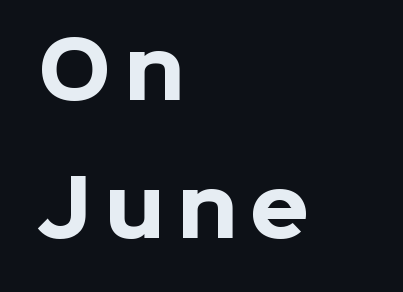
The lines are quadded left. The typography opts for an upright posture over an oblique one. Stroke terminals: plain, sans-serif. Students, this is bold: see how much ink each stroke carries. The words here are not underlined. Character widths vary here, with narrow letters taking less room than wide ones.
